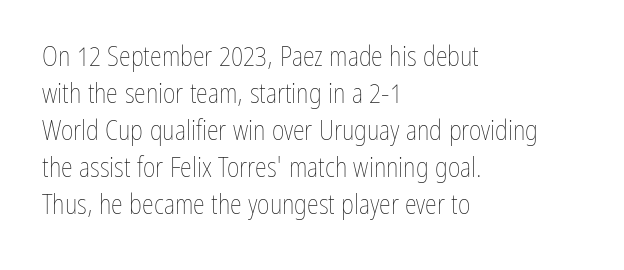
Reading down the block, your eye returns to a fixed left position each line. Tall strokes in this sample are plumb rather than angled. The rendering uses a moderate line-height, typical for paragraphs. This is not heavy type; no bold has been used. Any mark beneath the type? The region is blank. Each word holds together tightly as a unit, with standard inter-letter gaps.
